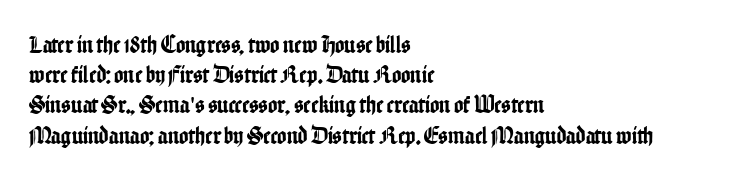
The image shows 25 px text type, upright; set left-aligned, line spacing 1.21x, normal letter spacing, not underlined.
